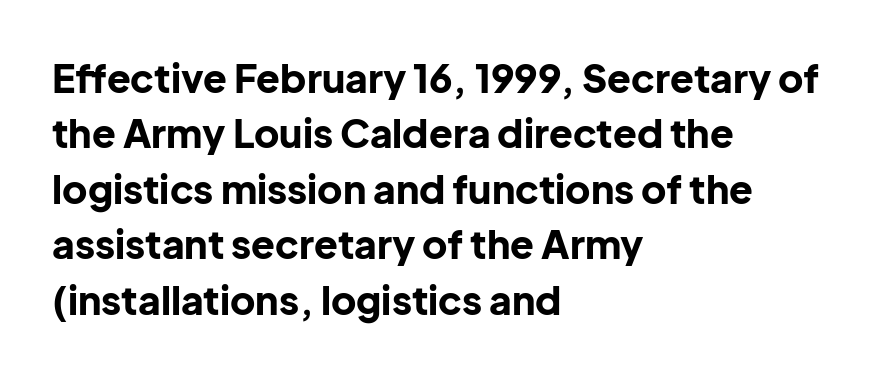
Q: Is the text bold? A: Yes.
Q: Is the text italic (slanted)? A: No, it is upright.
Q: Is the typeface a serif or a sans-serif typeface? A: Sans-serif.
Q: Is the text underlined? A: No.
Q: How is the paragraph aligned? A: Left-aligned.
Q: Is the spacing between letters normal or unusually wide? A: Normal.
Q: Is the spacing between lines tight, normal or loose? A: Normal.
Q: Width (condensed, normal, or wide)? A: Normal.
Q: Stroke contrast? A: Low.
Q: x-height? A: Medium.
Q: Monospaced? A: No.
